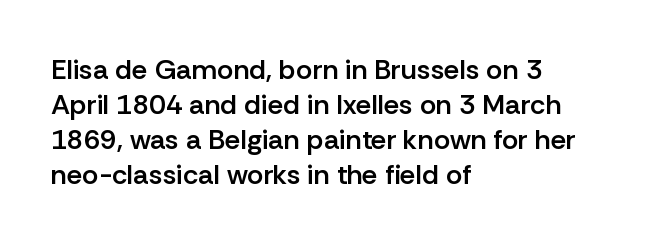
{"serif": "no", "italic": "no", "bold": "semi", "weight": "semibold", "width": "normal", "stroke_contrast": "low", "x_height": "medium", "monospaced": "no", "underline": "no", "align": "left", "line_spacing": "normal", "line_spacing_ratio": 1.25, "letter_spacing": "normal", "letter_spacing_em": 0.0, "glyph_px": 28}
